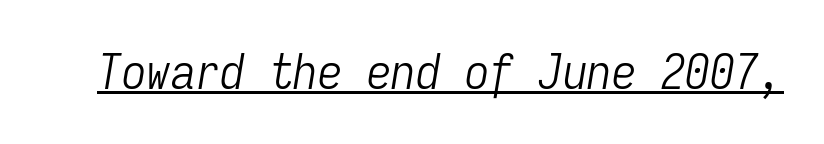
The letters are slanted; this is an italic face. Observe the ordinary spacing: letters are neighbours, not strangers. Emphasis is given by a line drawn under the lettering. Fixed-width glyphs throughout — classic coding-font behaviour.
